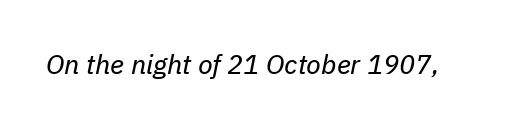
The image shows 27 px text type, italic (leaning right); set normal letter spacing, not underlined.
